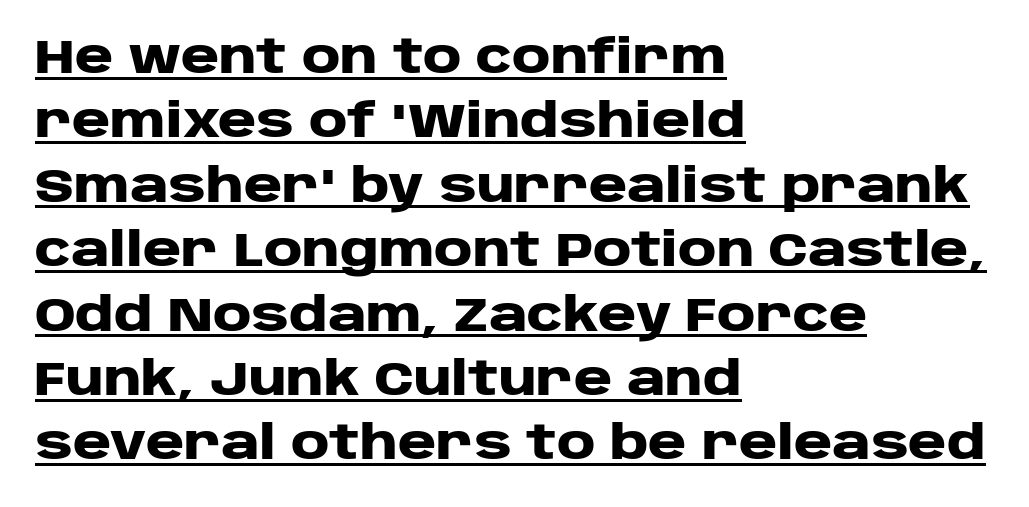
{"serif": "no", "italic": "no", "bold": "yes", "weight": "heavy", "width": "wide", "stroke_contrast": "low", "x_height": "large", "monospaced": "no", "underline": "yes", "align": "left", "line_spacing": "normal", "line_spacing_ratio": 1.37, "letter_spacing": "normal", "letter_spacing_em": 0.0, "glyph_px": 47}
